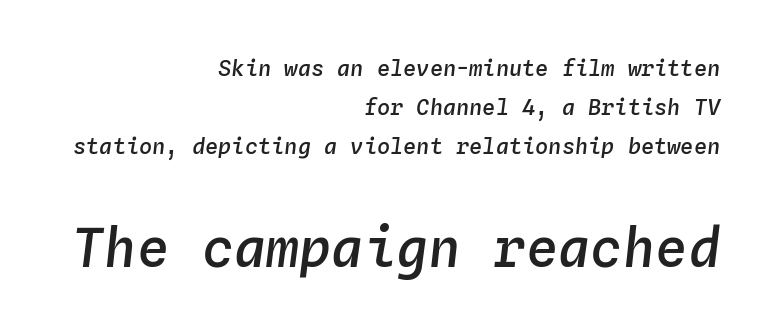
The image shows 54 px semibold type, italic (leaning right), monospaced; set right-aligned, line spacing 1.77x, normal letter spacing, not underlined; the second (bottom) block is 2.45x larger; low stroke contrast and a medium x-height.
